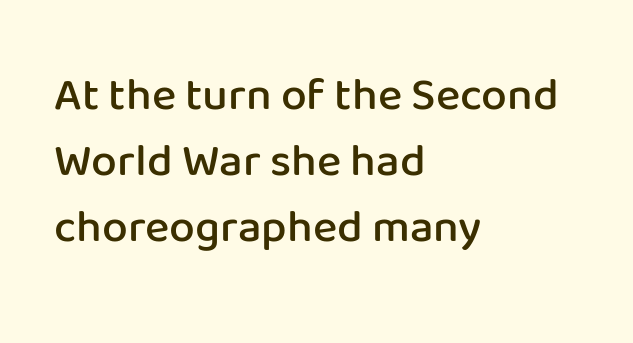
Every stem runs plumb, perpendicular to the baseline. No word sits above an underline. The rendering keeps characters at their native spacing. Stems and bowls a touch heavier than normal — semibold. Line beginnings align vertically; line endings do not.
